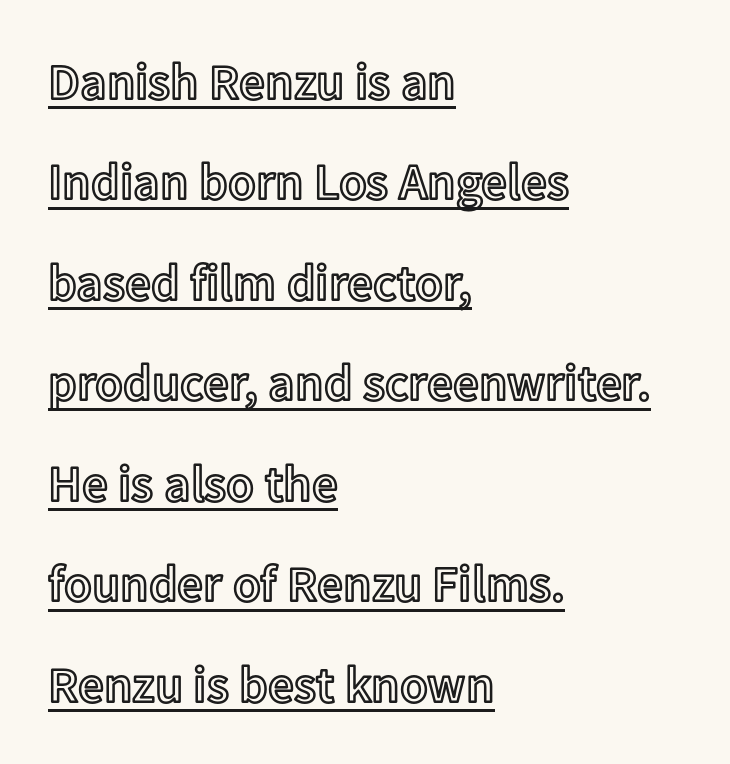
Q: Is the text italic (slanted)? A: No, it is upright.
Q: Is the text underlined? A: Yes.
Q: How is the paragraph aligned? A: Left-aligned.
Q: Is the spacing between letters normal or unusually wide? A: Normal.
Q: Is the spacing between lines tight, normal or loose? A: Loose.
Q: Width (condensed, normal, or wide)? A: Normal.
Q: x-height? A: Medium.
Q: Monospaced? A: No.
